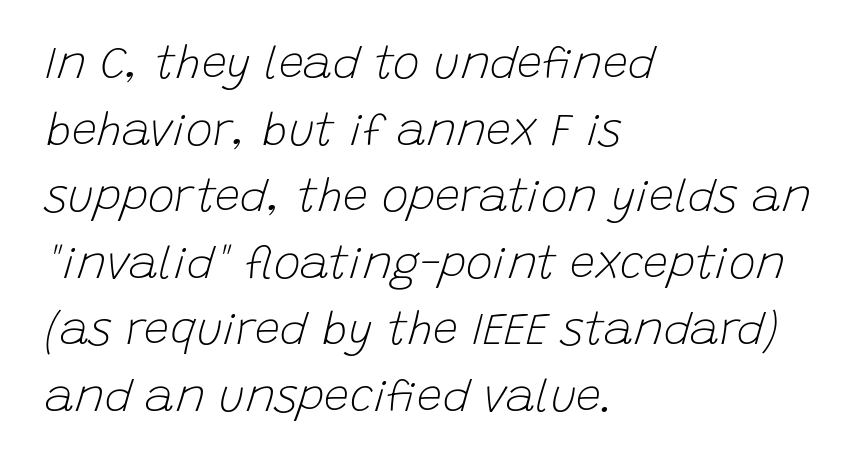
Typeset ragged right — the left edge is the straight one. These lines sit exactly where default settings would place them. Slanted lettering throughout. The foot of each line stays bare and open.
